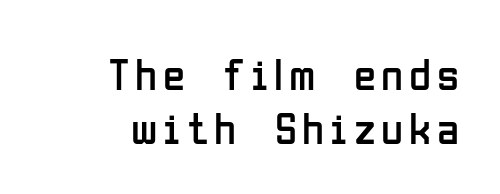
Q: Is the text bold? A: No.
Q: Is the text italic (slanted)? A: No, it is upright.
Q: Is the typeface a serif or a sans-serif typeface? A: Sans-serif.
Q: Is the text underlined? A: No.
Q: How is the paragraph aligned? A: Right-aligned.
Q: Width (condensed, normal, or wide)? A: Condensed.
Q: Stroke contrast? A: Low.
Q: x-height? A: Medium.
Q: Monospaced? A: No.
